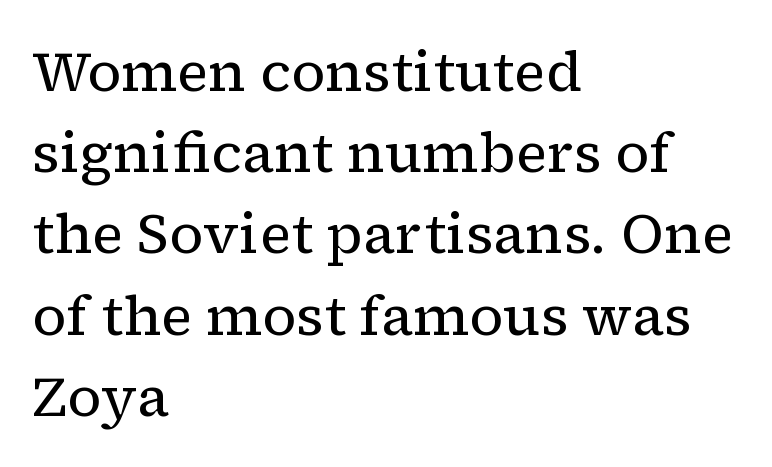
Does extra space separate the letters? No, they use regular spacing. Compared with a typical body face, this is equally light or lighter still. No italicization has been applied; the sample stays upright. These lines are rendered in a variable-pitch font.
